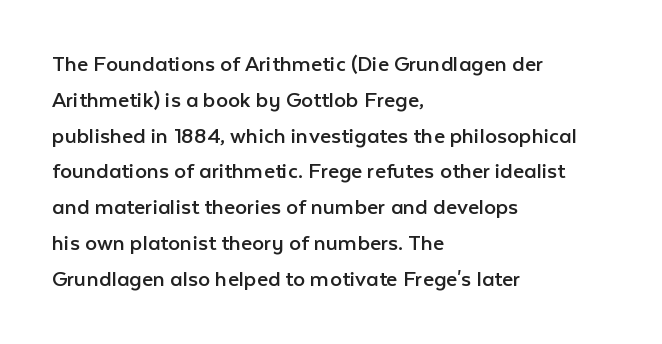
Q: Is the text bold? A: No.
Q: Is the text italic (slanted)? A: No, it is upright.
Q: Is the text underlined? A: No.
Q: How is the paragraph aligned? A: Left-aligned.
Q: Is the spacing between letters normal or unusually wide? A: Normal.
Q: Is the spacing between lines tight, normal or loose? A: Normal.
